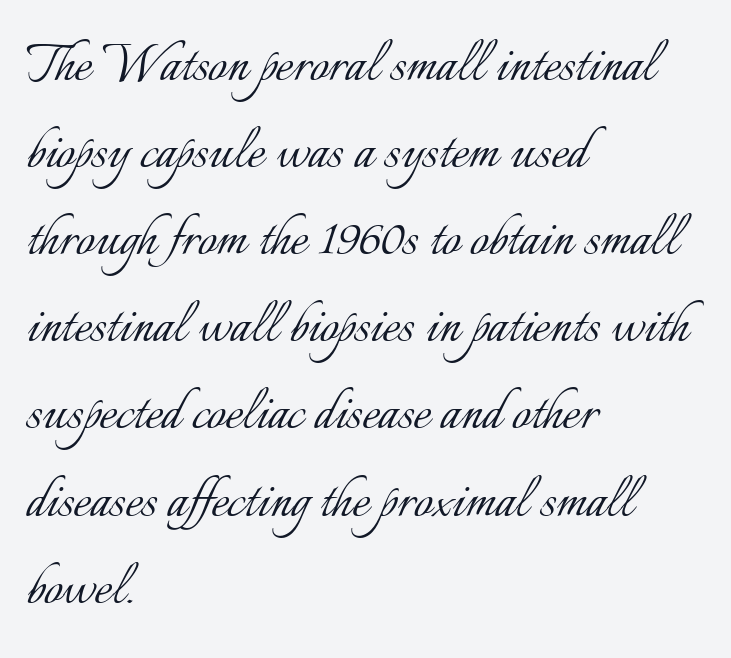
The image shows 66 px light type; set left-aligned, normal line spacing (1.32x), normal letter spacing, not underlined; low stroke contrast and a small x-height.
